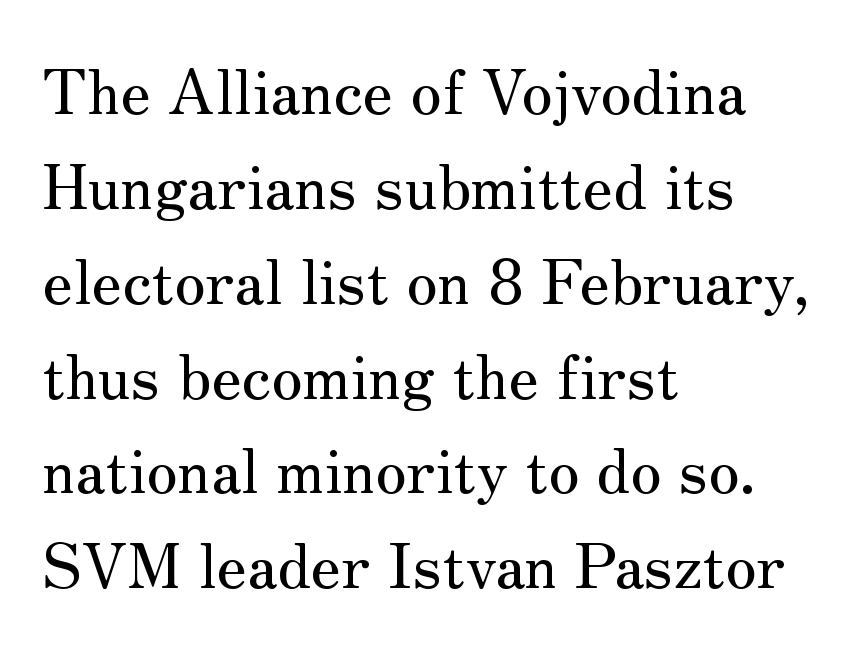
{"serif": "yes", "italic": "no", "width": "normal", "stroke_contrast": "medium", "x_height": "small", "monospaced": "no", "underline": "no", "align": "left", "line_spacing": "normal", "line_spacing_ratio": 1.53, "letter_spacing": "normal", "letter_spacing_em": 0.0, "glyph_px": 62}
